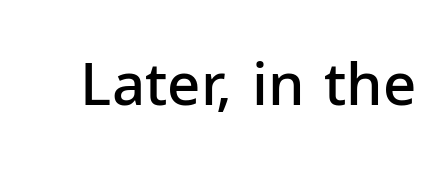
Nobody touched the tracking dial on this one. Firm but not heavy-handed strokes: this text is semibold. The glyphs in this specimen are sans serif. The lettering stays uniformly vertical, giving the passage a roman look. Letters rest on an invisible, unmarked baseline. Varying glyph widths throughout — classic text-font behaviour.
